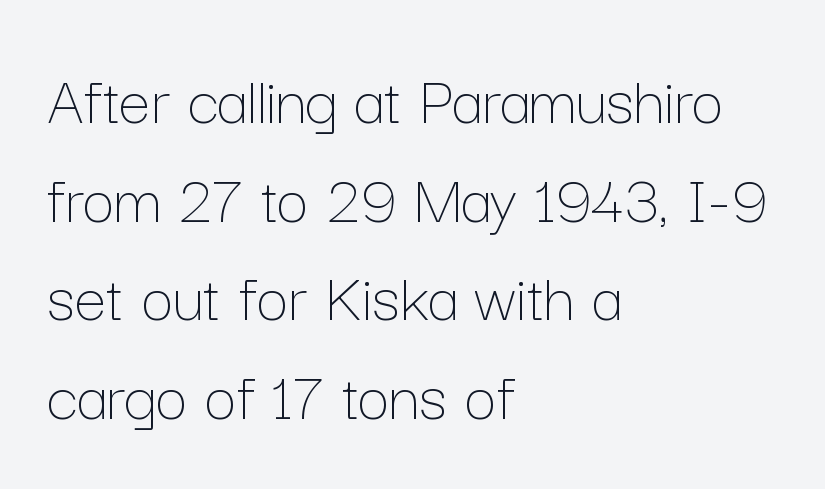
The letters advance in unequal steps, a hallmark of proportional type. The space directly below the letters is spotless. The rag falls on the right side of this text block. Quick note: not italic, upright. Is there much room between lines? A standard amount, neither cramped nor airy. How are the letters spaced? Ordinarily, with no added tracking.
